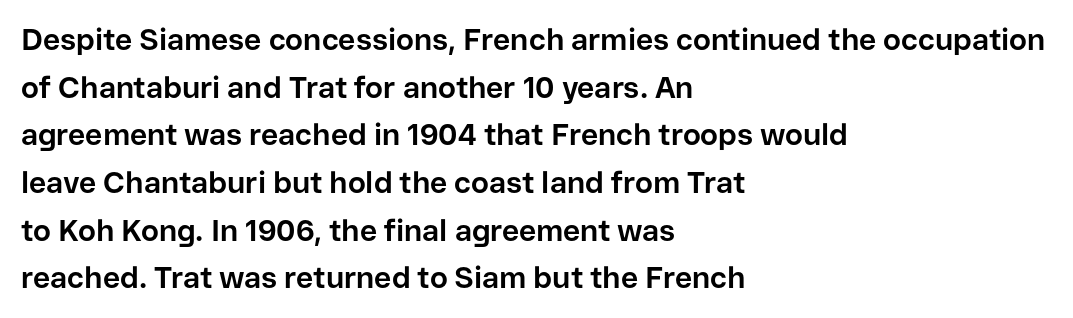
{"serif": "no", "italic": "no", "bold": "yes", "weight": "bold", "width": "normal", "stroke_contrast": "low", "x_height": "medium", "monospaced": "no", "underline": "no", "align": "left", "line_spacing": "normal", "line_spacing_ratio": 1.59, "letter_spacing": "normal", "letter_spacing_em": 0.0, "glyph_px": 30}
